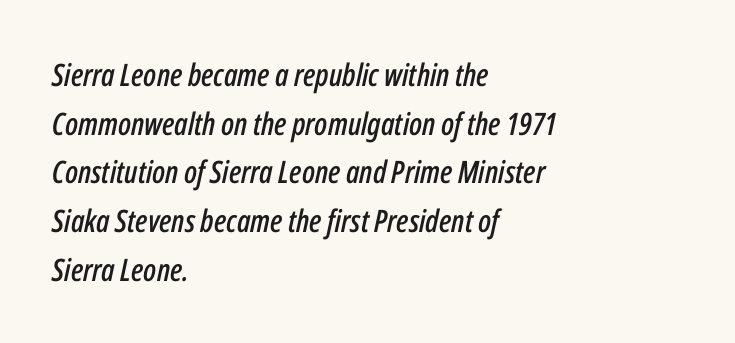
The image shows 31 px condensed type, italic (leaning right); set left-aligned, normal line spacing (1.57x), normal letter spacing, not underlined; low stroke contrast and a medium x-height.
